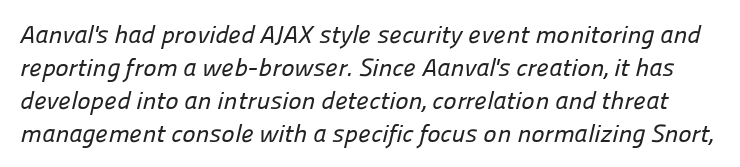
{"underline": "no", "line_spacing": "normal", "line_spacing_ratio": 1.32, "letter_spacing": "normal", "letter_spacing_em": 0.0, "glyph_px": 25}
